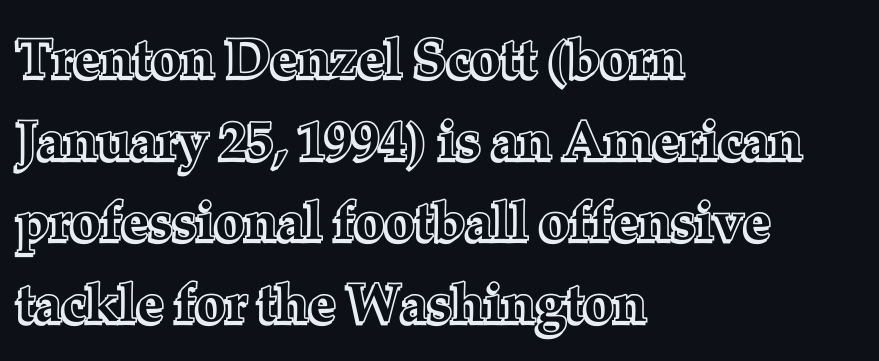
The image shows 54 px text type, upright; set left-aligned, normal line spacing (1.51x), normal letter spacing, not underlined; a medium x-height.
